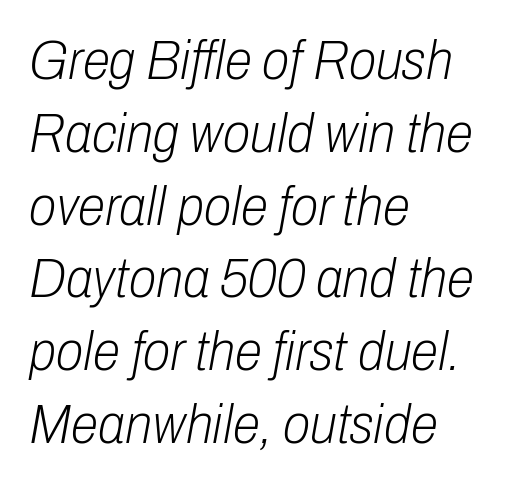
{"italic": "yes", "lean": "right", "slant_degrees": 10, "bold": "no", "weight": "light", "width": "condensed", "stroke_contrast": "low", "x_height": "medium", "monospaced": "no", "underline": "no", "align": "left", "line_spacing": "normal", "line_spacing_ratio": 1.3, "letter_spacing": "normal", "letter_spacing_em": 0.0, "glyph_px": 56}
